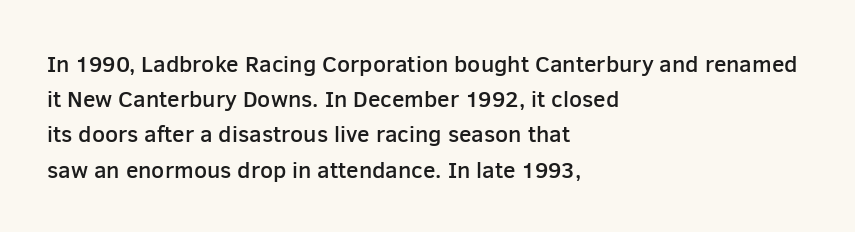
Q: Is the text bold? A: Semi-bold.
Q: Is the text italic (slanted)? A: No, it is upright.
Q: Is the text underlined? A: No.
Q: How is the paragraph aligned? A: Left-aligned.
Q: Is the spacing between letters normal or unusually wide? A: Normal.
Q: Is the spacing between lines tight, normal or loose? A: Normal.
